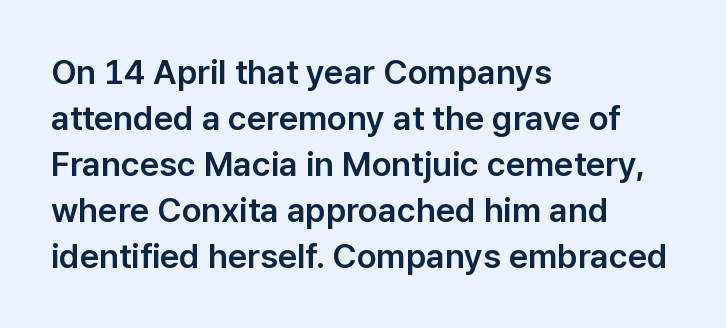
The image shows 34 px sans-serif type, upright; set left-aligned, normal line spacing (1.35x), normal letter spacing, not underlined; low stroke contrast and a medium x-height.
